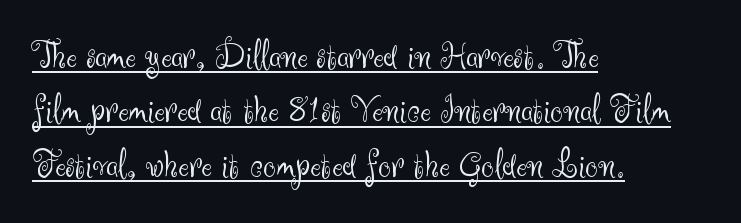
Q: Is the text bold? A: No.
Q: Is the text italic (slanted)? A: No, it is upright.
Q: Is the typeface a serif or a sans-serif typeface? A: Sans-serif.
Q: Is the text underlined? A: Yes.
Q: How is the paragraph aligned? A: Left-aligned.
Q: Is the spacing between letters normal or unusually wide? A: Normal.
Q: Is the spacing between lines tight, normal or loose? A: Normal.
Q: Width (condensed, normal, or wide)? A: Normal.
Q: Stroke contrast? A: Medium.
Q: x-height? A: Small.
Q: Monospaced? A: No.
